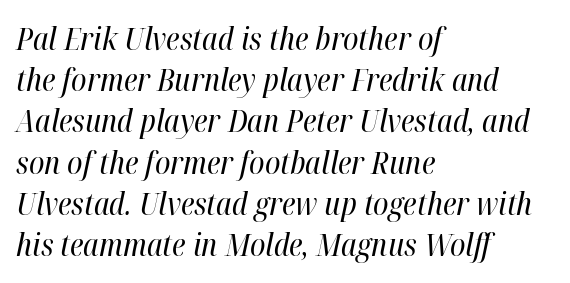
{"italic": "yes", "lean": "right", "slant_degrees": 12, "bold": "no", "weight": "regular", "width": "condensed", "stroke_contrast": "high", "x_height": "medium", "monospaced": "no", "underline": "no", "align": "left", "line_spacing": "normal", "line_spacing_ratio": 1.33, "letter_spacing": "normal", "letter_spacing_em": 0.0, "glyph_px": 31}
